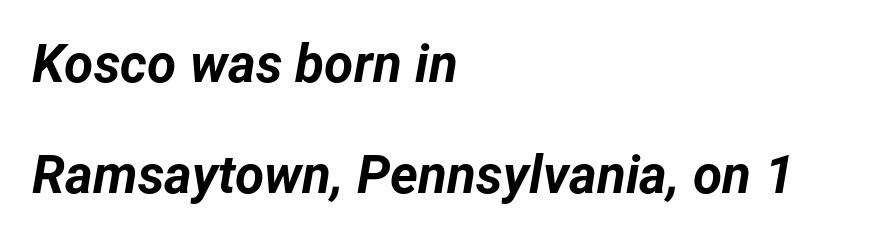
{"italic": "yes", "lean": "right", "slant_degrees": 12, "bold": "yes", "weight": "bold", "width": "normal", "stroke_contrast": "low", "x_height": "medium", "monospaced": "no", "underline": "no", "align": "left", "line_spacing": "loose", "line_spacing_ratio": 2.09, "letter_spacing": "normal", "letter_spacing_em": 0.0, "glyph_px": 53}
